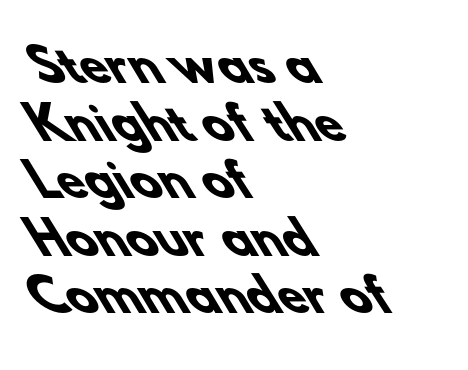
{"serif": "no", "bold": "yes", "weight": "heavy", "width": "normal", "stroke_contrast": "low", "x_height": "small", "monospaced": "no", "underline": "no", "align": "left", "line_spacing": "normal", "line_spacing_ratio": 1.28, "letter_spacing": "normal", "letter_spacing_em": 0.0, "glyph_px": 45}
